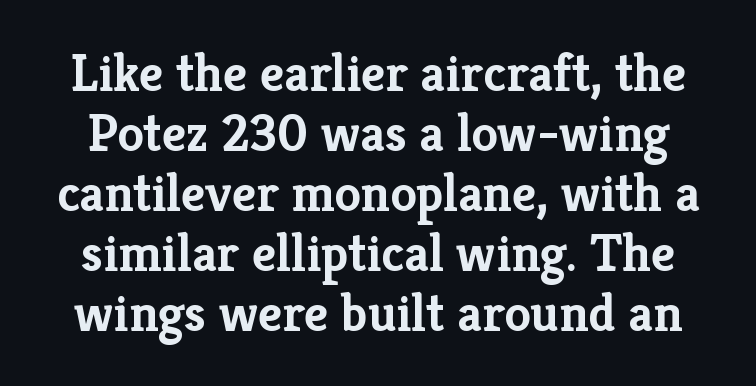
Reading down the column, the eye jumps only a short way to each next line. This rendering employs a face with finishing strokes, i.e., a serif. Nobody touched the tracking dial on this one. The zone under the glyphs is completely vacant.
